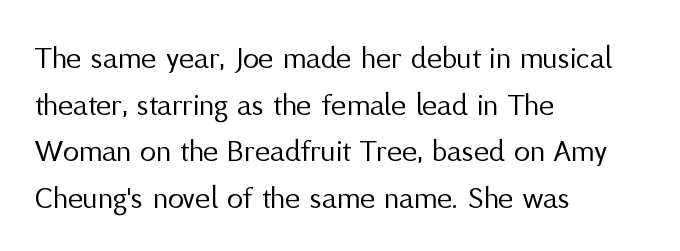
The image shows 32 px regular-weight sans-serif type, upright; set left-aligned, normal line spacing (1.46x), normal letter spacing, not underlined; medium stroke contrast and a medium x-height.
